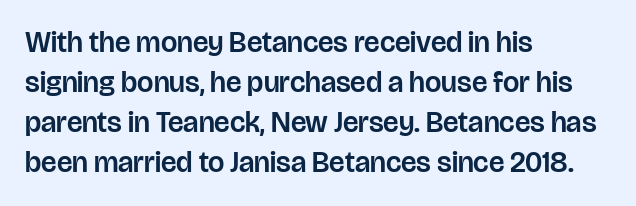
What's the leading like? Ordinary, nothing unusual. Every character sits straight up, as roman type does. The rendering anchors every line to the left-hand side. Underlining? Definitely not there.
